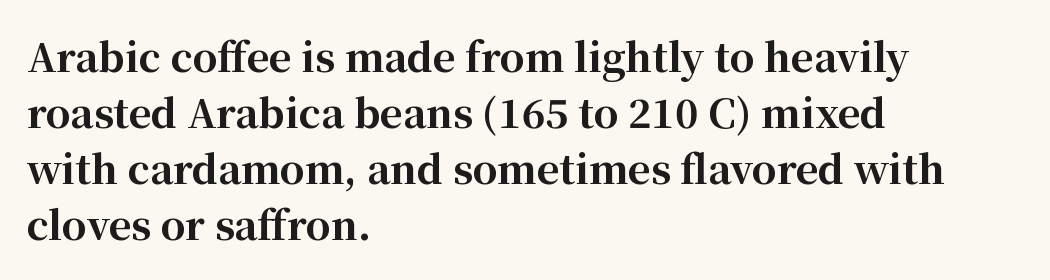
{"serif": "yes", "italic": "no", "bold": "yes", "weight": "bold", "width": "normal", "stroke_contrast": "high", "x_height": "medium", "monospaced": "no", "underline": "no", "align": "left", "line_spacing": "normal", "line_spacing_ratio": 1.44, "letter_spacing": "normal", "letter_spacing_em": 0.0, "glyph_px": 39}
